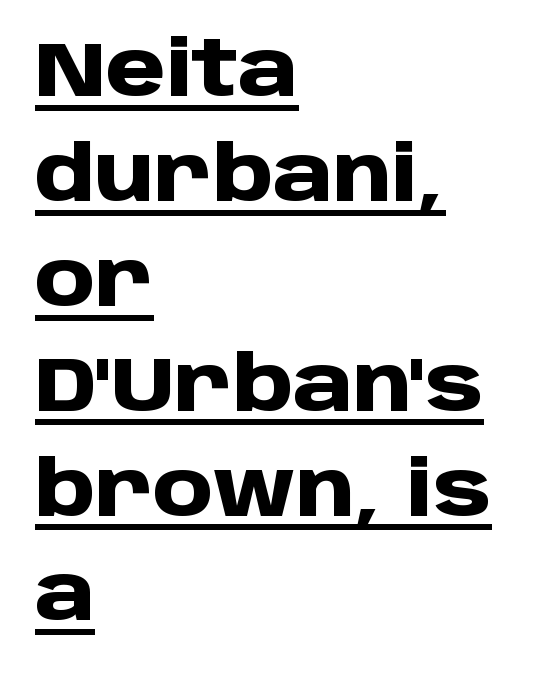
Letterform terminals end flat and unadorned throughout the passage. Students, observe the line beneath the letters — that is underlining. You could not count columns in this text — the font is proportionally spaced. Evenly set lines give the paragraph a standard silhouette.
